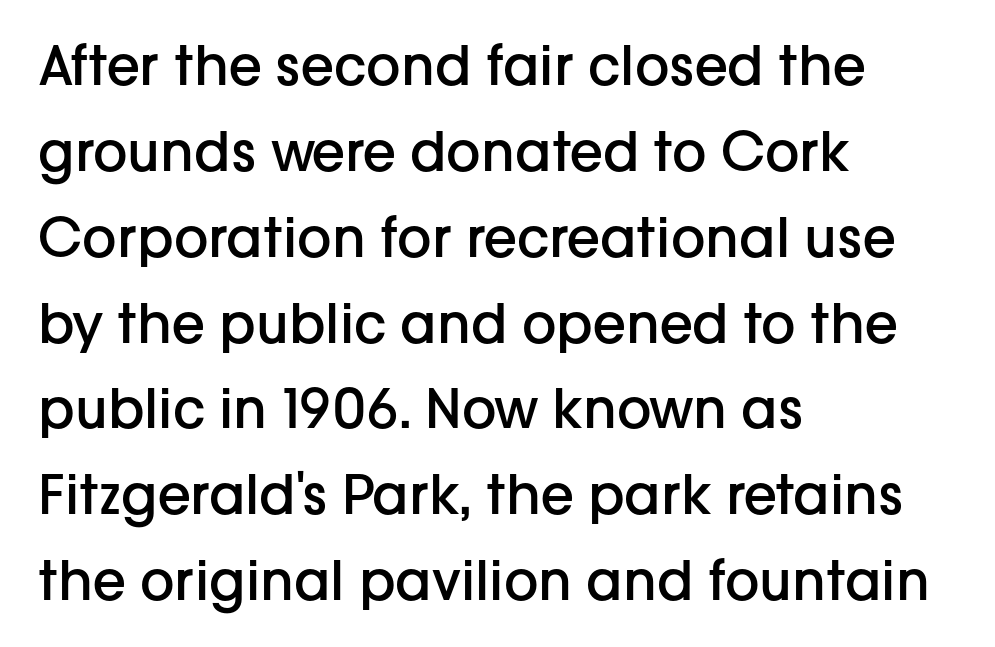
{"serif": "no", "italic": "no", "bold": "semi", "weight": "semibold", "width": "normal", "stroke_contrast": "low", "x_height": "medium", "monospaced": "no", "underline": "no", "align": "left", "line_spacing": "normal", "line_spacing_ratio": 1.59, "letter_spacing": "normal", "letter_spacing_em": 0.0, "glyph_px": 54}
